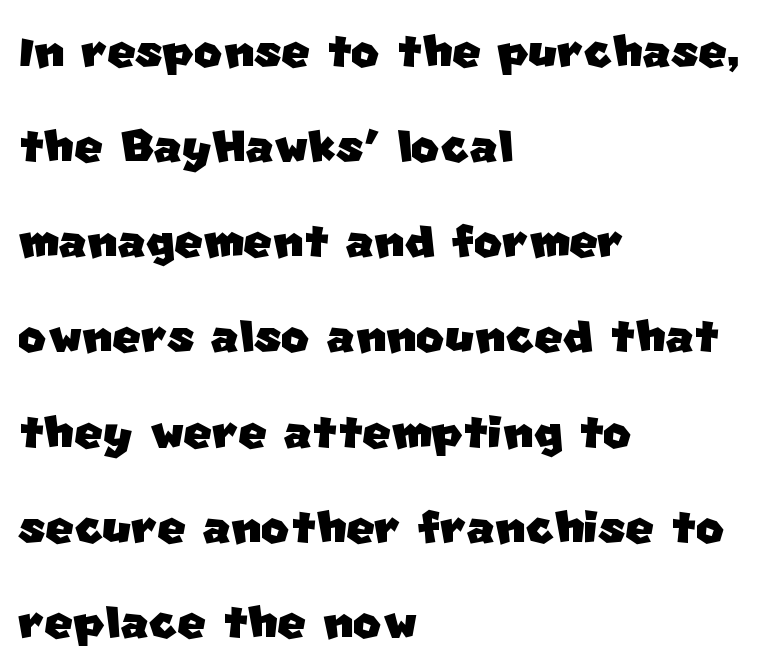
The characters display no serif detailing; their extremities are plain. How are the letters spaced? Ordinarily, with no added tracking. Unmarked baselines from the first word to the last. If you measured baseline to baseline, you'd find a middling distance. Horizontal alignment here is leftward, the default for most running prose.
